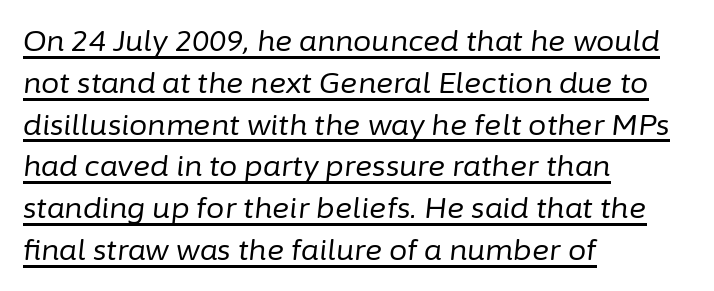
This sample has the flowing, uneven cadence of proportional lettering. A typesetter would call this leading conventional body-copy spacing. Stems here are at most as thick as an everyday book face. Nobody touched the tracking dial on this one.
